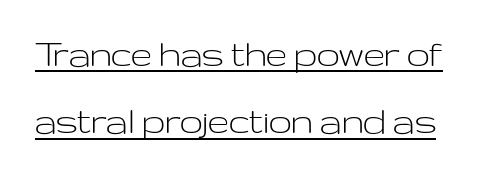
Typographically, this falls in the sans-serif category. If you drew a line through each stem, it would be perfectly vertical. No heavy texture on the line: the type isn't bold. The designer left line spacing at the default. Letter spacing: default. Notice how a bar underscores the lettering throughout.
